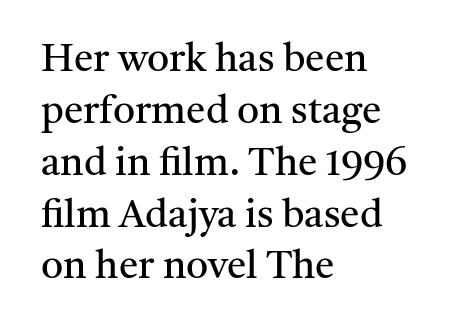
Q: Is the text bold? A: No.
Q: Is the text italic (slanted)? A: No, it is upright.
Q: Is the typeface a serif or a sans-serif typeface? A: Serif.
Q: Is the text underlined? A: No.
Q: How is the paragraph aligned? A: Left-aligned.
Q: Is the spacing between letters normal or unusually wide? A: Normal.
Q: Is the spacing between lines tight, normal or loose? A: Normal.
Q: Width (condensed, normal, or wide)? A: Normal.
Q: Stroke contrast? A: Medium.
Q: x-height? A: Medium.
Q: Monospaced? A: No.
